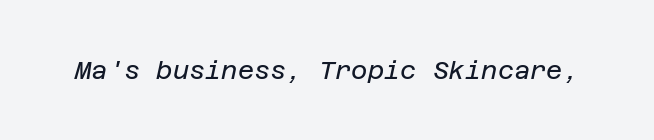
The image shows 25 px text type, italic (leaning right); set normal letter spacing, not underlined.
